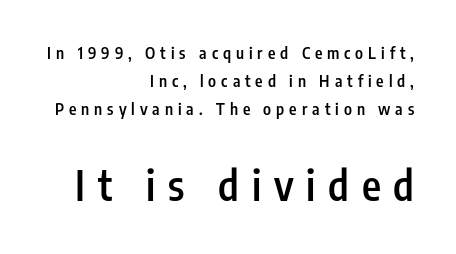
{"serif": "no", "italic": "no", "bold": "semi", "weight": "semibold", "width": "condensed", "stroke_contrast": "low", "x_height": "medium", "monospaced": "no", "underline": "no", "align": "right", "line_spacing_ratio": 1.74, "letter_spacing": "wide", "letter_spacing_em": 0.31, "larger_block": "second", "size_ratio": 2.56, "glyph_px": 41}
